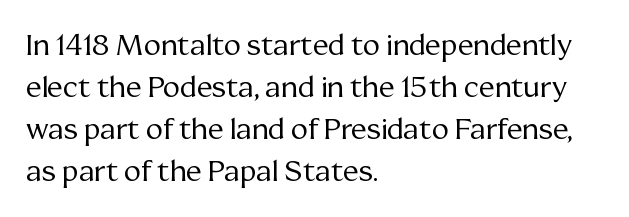
The image shows 29 px regular-weight serif type, upright; set left-aligned, normal line spacing (1.45x), normal letter spacing, not underlined; medium stroke contrast and a medium x-height.
